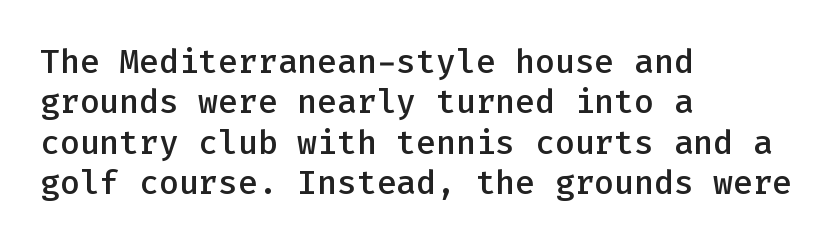
The image shows 33 px semibold sans-serif type, upright, monospaced; set left-aligned, line spacing 1.22x, normal letter spacing, not underlined; low stroke contrast and a medium x-height.
